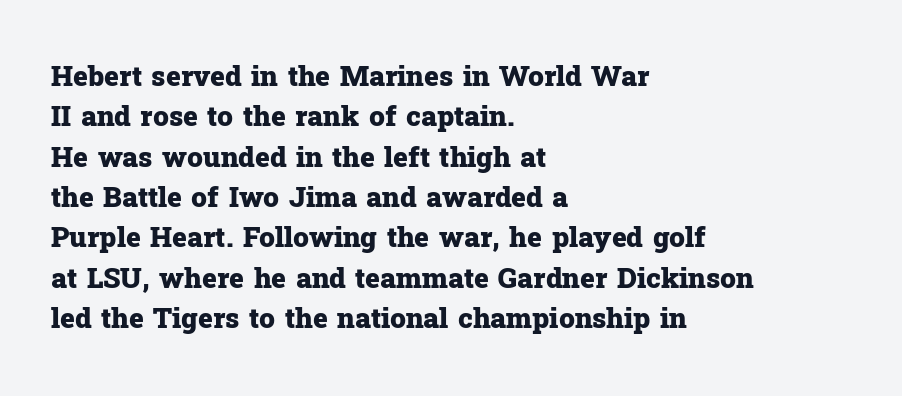
{"serif": "yes", "italic": "no", "bold": "yes", "weight": "heavy", "width": "normal", "stroke_contrast": "low", "x_height": "medium", "monospaced": "no", "underline": "no", "align": "left", "line_spacing": "normal", "line_spacing_ratio": 1.44, "letter_spacing": "normal", "letter_spacing_em": 0.0, "glyph_px": 28}
